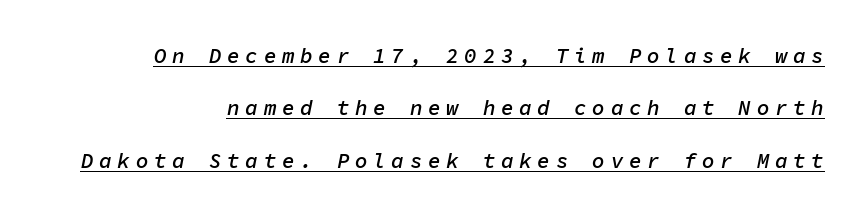
The image shows 21 px text type, italic (leaning right); set loose line spacing (2.5x), unusually wide letter spacing (+0.27 em), underlined.
